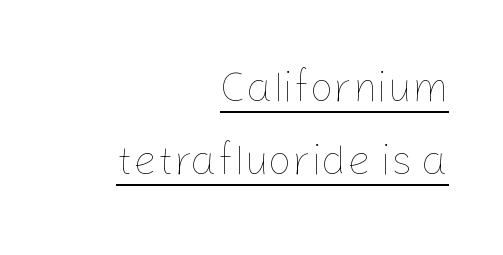
The image shows 42 px thin type, upright; set right-aligned, line spacing 1.74x, normal letter spacing, underlined; low stroke contrast and a medium x-height.
